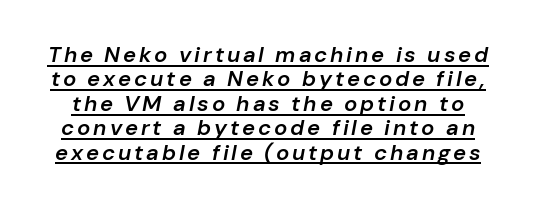
Q: Is the text bold? A: Semi-bold.
Q: Is the text italic (slanted)? A: Yes, it leans right by about 10 degrees.
Q: Is the text underlined? A: Yes.
Q: Is the spacing between lines tight, normal or loose? A: Tight.
